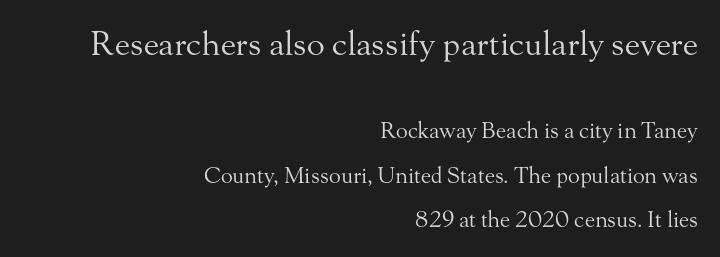
The rendering shows small feet on the letterforms — a serif design. The font's upright variant was chosen for this text. Weight: regular or lighter. Does the leading feel generous? Absolutely, it's lavish. Observe the ordinary spacing: letters are neighbours, not strangers.
